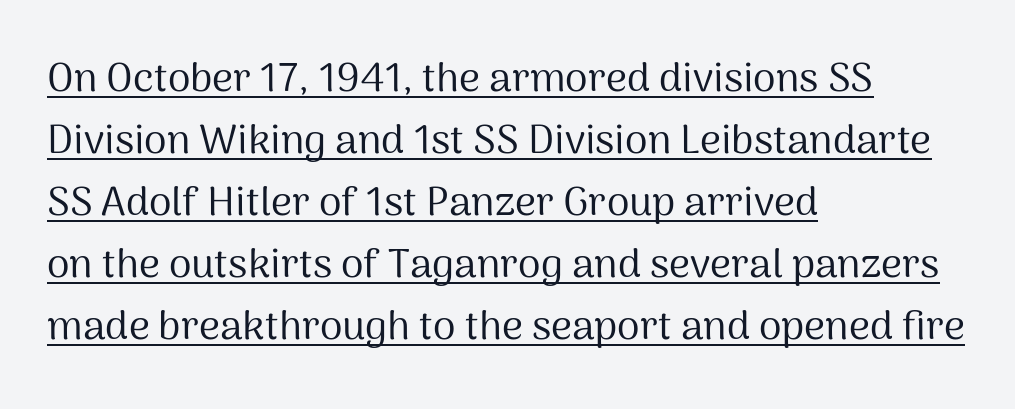
The image shows 41 px regular-weight sans-serif type, upright; set left-aligned, normal line spacing (1.51x), normal letter spacing, underlined; medium stroke contrast and a medium x-height.
